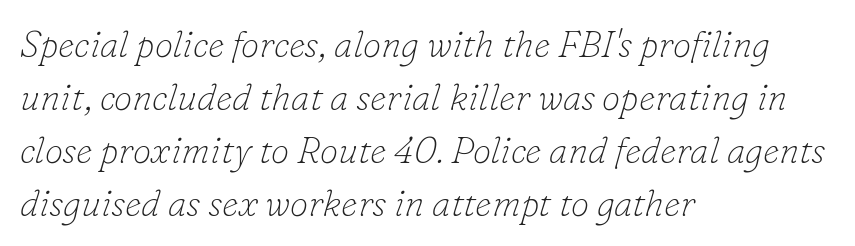
The image shows 37 px thin serif type, italic (leaning right); set left-aligned, normal line spacing (1.43x), normal letter spacing, not underlined; low stroke contrast and a small x-height.
